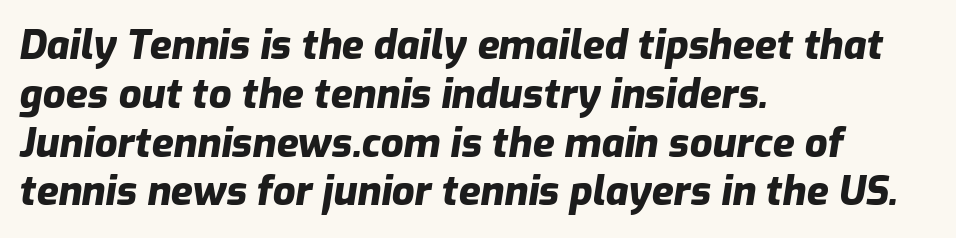
{"italic": "yes", "lean": "right", "slant_degrees": 9, "bold": "yes", "weight": "heavy", "width": "normal", "stroke_contrast": "low", "x_height": "medium", "monospaced": "no", "underline": "no", "align": "left", "line_spacing_ratio": 1.22, "letter_spacing": "normal", "letter_spacing_em": 0.0, "glyph_px": 40}
